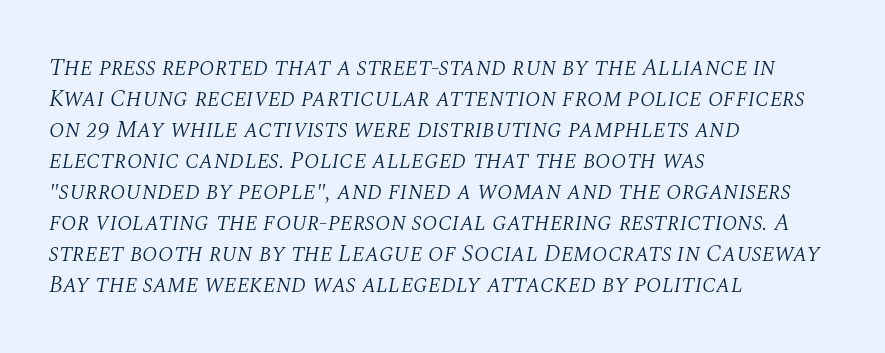
The image shows 24 px text type, italic (leaning right); set left-aligned, normal line spacing (1.29x), normal letter spacing, not underlined.
